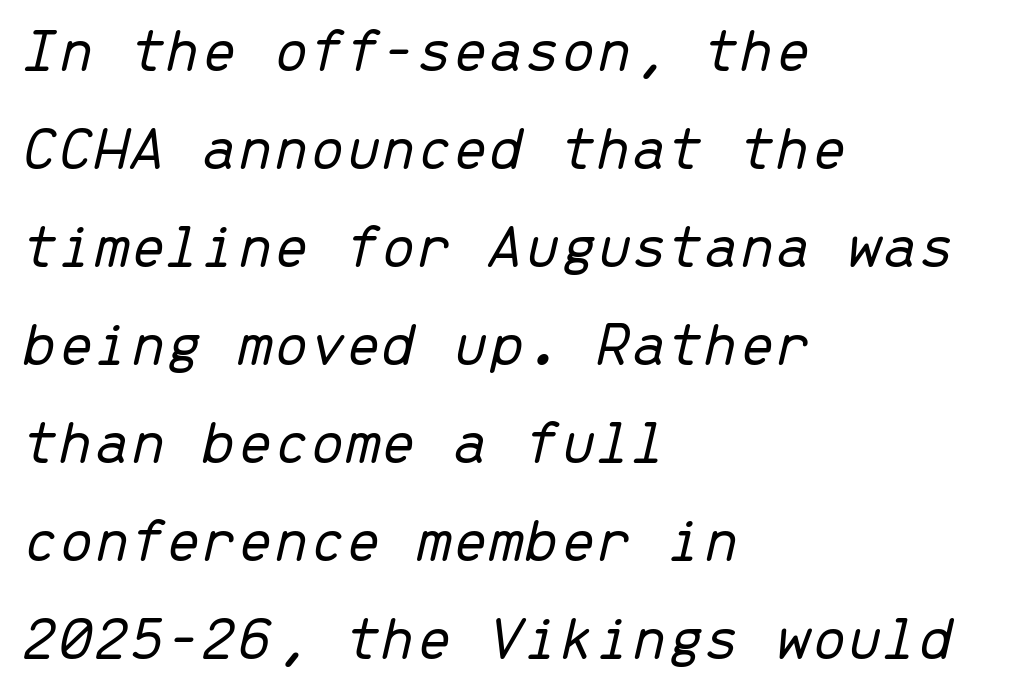
Q: Is the text bold? A: No.
Q: Is the text italic (slanted)? A: Yes, it leans right by about 13 degrees.
Q: Is the text underlined? A: No.
Q: How is the paragraph aligned? A: Left-aligned.
Q: Is the spacing between letters normal or unusually wide? A: Normal.
Q: Is the spacing between lines tight, normal or loose? A: Normal.
Q: Width (condensed, normal, or wide)? A: Normal.
Q: Stroke contrast? A: Low.
Q: x-height? A: Medium.
Q: Monospaced? A: Yes.
